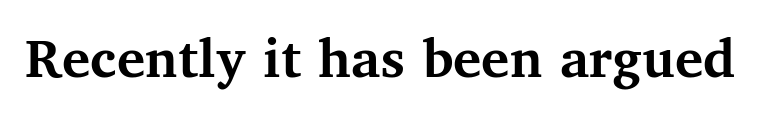
Q: Is the text bold? A: Yes.
Q: Is the text italic (slanted)? A: No, it is upright.
Q: Is the typeface a serif or a sans-serif typeface? A: Serif.
Q: Is the text underlined? A: No.
Q: Is the spacing between letters normal or unusually wide? A: Normal.
Q: Width (condensed, normal, or wide)? A: Normal.
Q: Stroke contrast? A: Medium.
Q: x-height? A: Medium.
Q: Monospaced? A: No.
